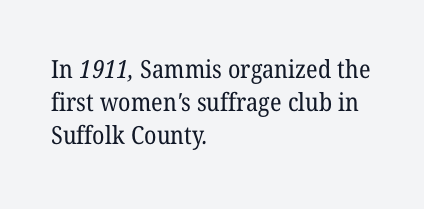
What stands out about the letter spacing? Nothing — it is the standard amount. Normally led — the rows are evenly, conventionally spaced. A student would call this left alignment; a typographer would say flush left, rag right. Check under the words: just untouched page. Think standard paragraph weight, or any step lighter than that.
